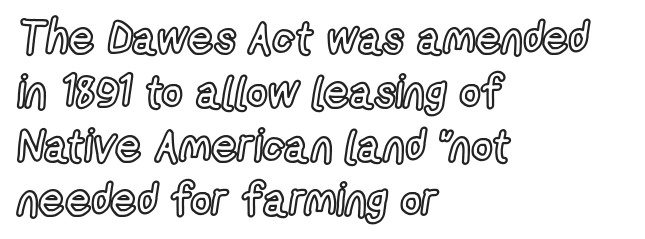
Short note: letters normally spaced. Is this a fixed-width face? No — the glyphs have proportional, varying widths. The strip under each line holds only bare page. Leftover space on each line is placed entirely after the last word.
